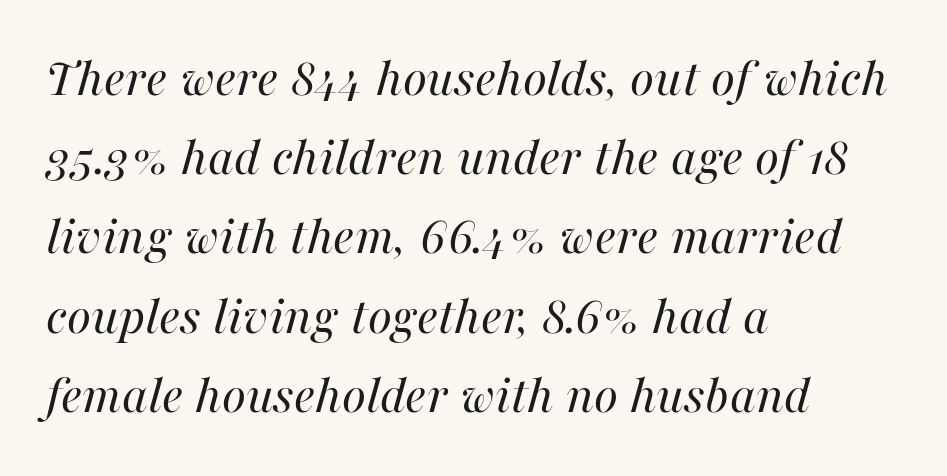
{"italic": "yes", "lean": "right", "slant_degrees": 16, "bold": "no", "weight": "regular", "width": "normal", "stroke_contrast": "high", "x_height": "medium", "monospaced": "no", "underline": "no", "align": "left", "line_spacing": "normal", "line_spacing_ratio": 1.44, "letter_spacing": "normal", "letter_spacing_em": 0.0, "glyph_px": 55}
